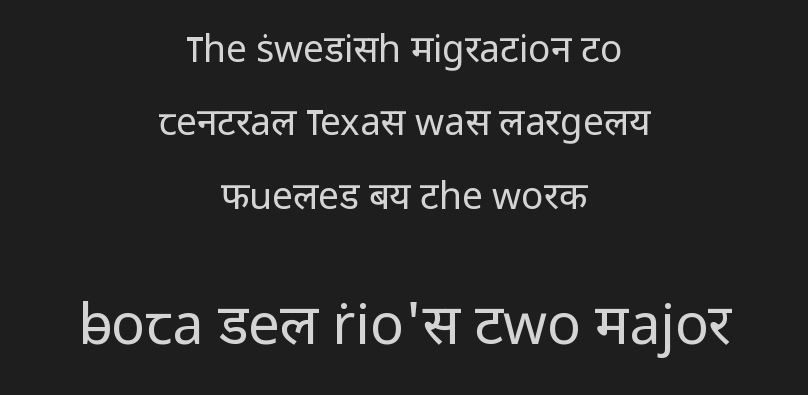
{"serif": "no", "italic": "no", "bold": "no", "weight": "regular", "width": "normal", "stroke_contrast": "low", "x_height": "medium", "monospaced": "no", "underline": "no", "align": "center", "line_spacing": "loose", "line_spacing_ratio": 1.98, "letter_spacing": "normal", "letter_spacing_em": 0.0, "larger_block": "second", "size_ratio": 1.51, "glyph_px": 56}
